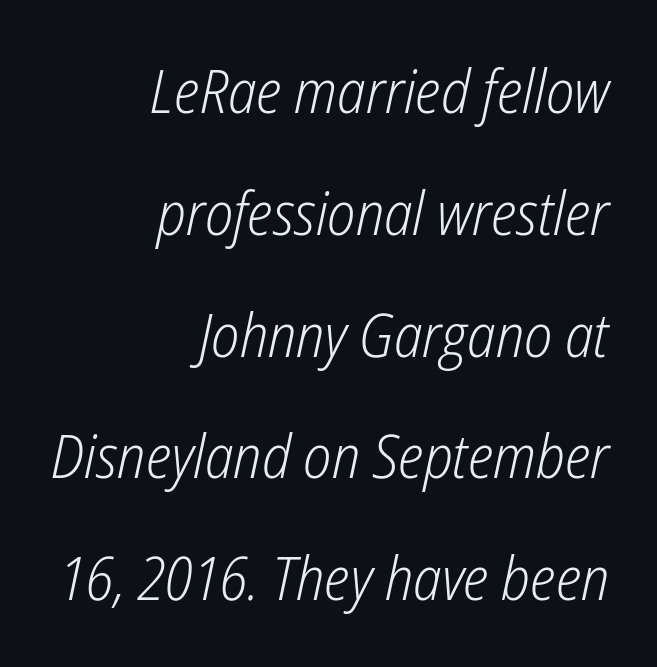
Q: Is the text bold? A: No.
Q: Is the text italic (slanted)? A: Yes, it leans right by about 12 degrees.
Q: Is the text underlined? A: No.
Q: How is the paragraph aligned? A: Right-aligned.
Q: Is the spacing between letters normal or unusually wide? A: Normal.
Q: Is the spacing between lines tight, normal or loose? A: Loose.
Q: Width (condensed, normal, or wide)? A: Condensed.
Q: Stroke contrast? A: Low.
Q: x-height? A: Medium.
Q: Monospaced? A: No.
